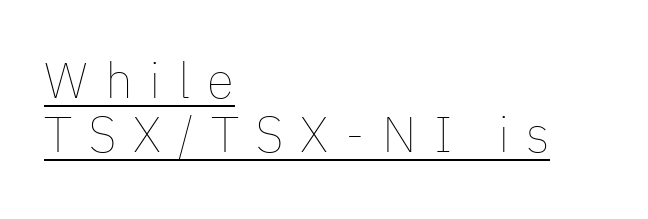
The image shows 50 px thin type, upright; set left-aligned, tight line spacing (1.08x), unusually wide letter spacing (+0.34 em), underlined; low stroke contrast and a medium x-height.
